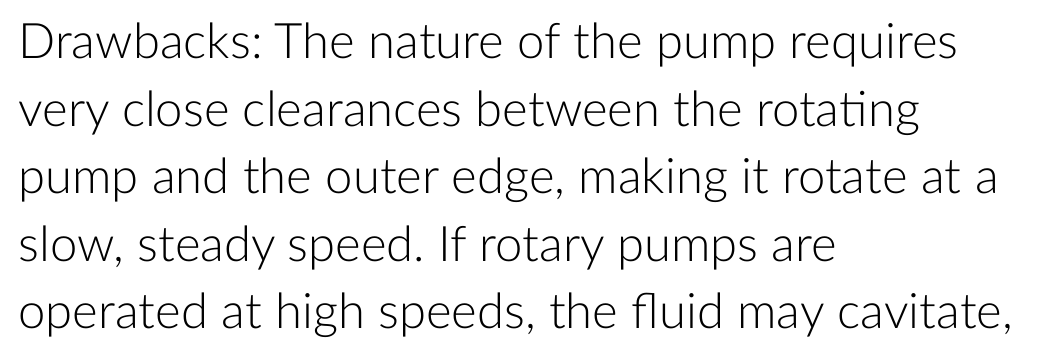
Q: Is the text bold? A: No.
Q: Is the text italic (slanted)? A: No, it is upright.
Q: Is the typeface a serif or a sans-serif typeface? A: Sans-serif.
Q: Is the text underlined? A: No.
Q: How is the paragraph aligned? A: Left-aligned.
Q: Is the spacing between letters normal or unusually wide? A: Normal.
Q: Is the spacing between lines tight, normal or loose? A: Normal.
Q: Width (condensed, normal, or wide)? A: Normal.
Q: Stroke contrast? A: Low.
Q: x-height? A: Medium.
Q: Monospaced? A: No.
